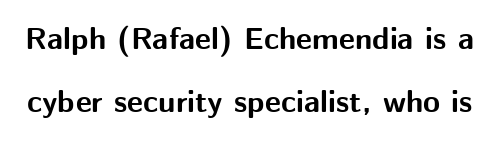
Glance below the letters and you will spot only blank space. The tracking reads as untouched default to a designer's eye. Each new line begins a long way beneath the previous one. The text was rendered using a sans face with plain stroke endings. The strokes are fattened all the way to bold. Notice how the stems are strictly vertical — no italics here.
